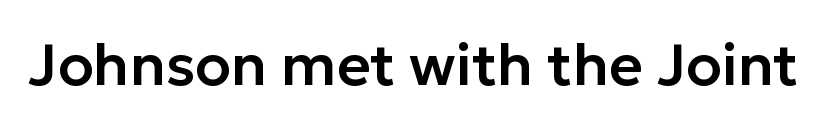
Style check: upright. There is no visible air inserted between adjacent glyphs. Regarding serifs, this sample does without them. Each letter keeps its own natural width here, so spacing adapts to shape. A bare baseline throughout the passage.
